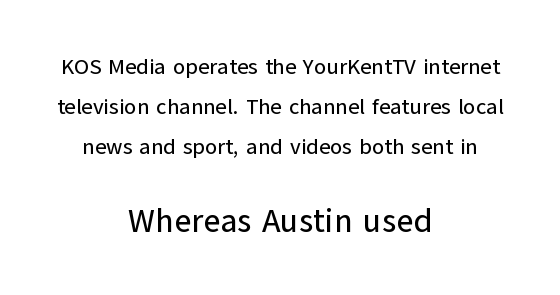
The image shows 33 px sans-serif type, upright; set centered, line spacing 1.82x, normal letter spacing, not underlined; the second (bottom) block is 1.5x larger; low stroke contrast and a medium x-height.
